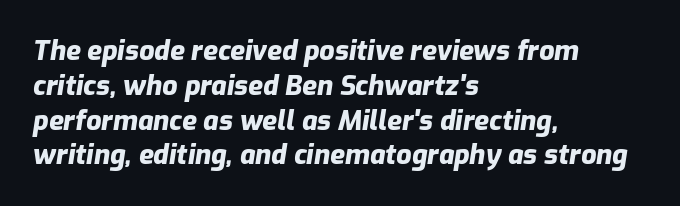
Rule under the text: the space is simply empty. The designer left line spacing at the default. Plenty of ink on the page — the face is bold. There's an unmistakable incline to the writing here. The compositor pushed each line to the left boundary.
